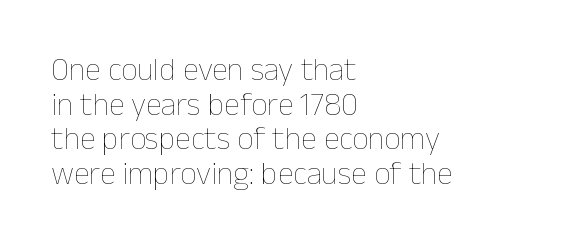
The image shows 32 px thin type, upright; set left-aligned, tight line spacing (1.08x), normal letter spacing, not underlined; low stroke contrast and a medium x-height.
